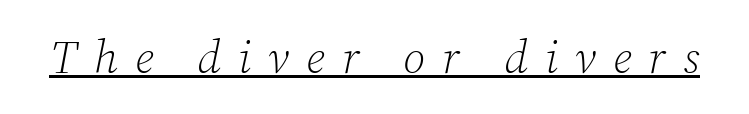
{"serif": "yes", "italic": "yes", "lean": "right", "slant_degrees": 12, "bold": "no", "weight": "light", "width": "normal", "stroke_contrast": "low", "x_height": "medium", "monospaced": "no", "underline": "yes", "letter_spacing": "wide", "letter_spacing_em": 0.37, "glyph_px": 46}
